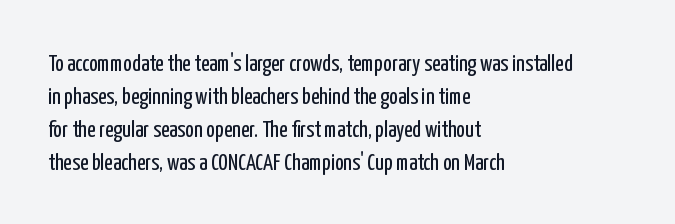
{"italic": "no", "bold": "no", "underline": "no", "align": "left", "line_spacing": "normal", "line_spacing_ratio": 1.44, "letter_spacing": "normal", "letter_spacing_em": 0.0, "glyph_px": 23}
